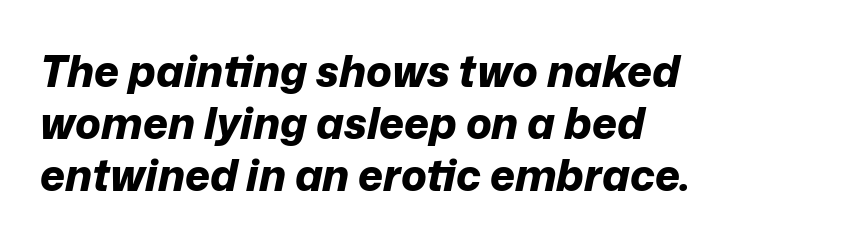
{"italic": "yes", "lean": "right", "slant_degrees": 12, "bold": "yes", "weight": "bold", "width": "normal", "stroke_contrast": "low", "x_height": "medium", "monospaced": "no", "underline": "no", "align": "left", "line_spacing_ratio": 1.21, "letter_spacing": "normal", "letter_spacing_em": 0.0, "glyph_px": 43}
